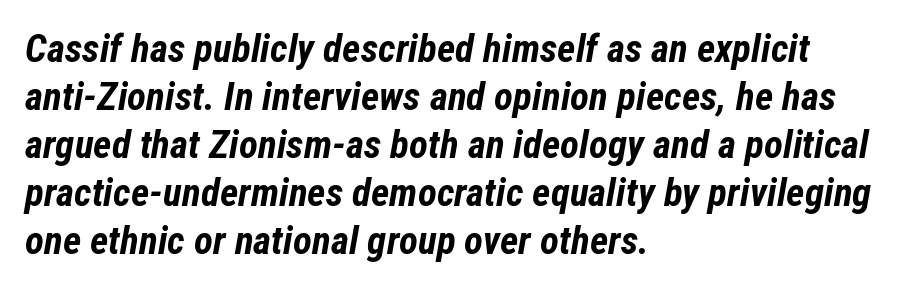
The face used here is proportionally spaced, like ordinary book or web type. What stands out about the letter spacing? Nothing — it is the standard amount. Notice how the stems are inclined rather than vertical — that's the hallmark of italics. The face used here has the dense, thick strokes of a bold. Horizontal alignment here is leftward, the default for most running prose.
